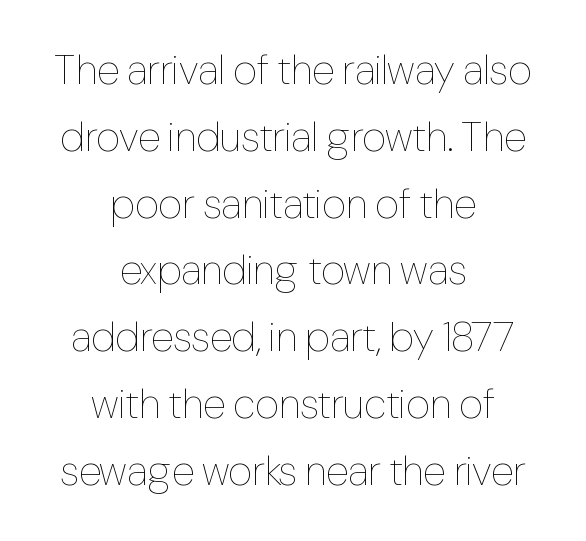
Q: Is the text bold? A: No.
Q: Is the text italic (slanted)? A: No, it is upright.
Q: Is the text underlined? A: No.
Q: How is the paragraph aligned? A: Centered.
Q: Is the spacing between letters normal or unusually wide? A: Normal.
Q: Is the spacing between lines tight, normal or loose? A: Normal.
Q: Width (condensed, normal, or wide)? A: Condensed.
Q: Stroke contrast? A: Low.
Q: x-height? A: Medium.
Q: Monospaced? A: No.
